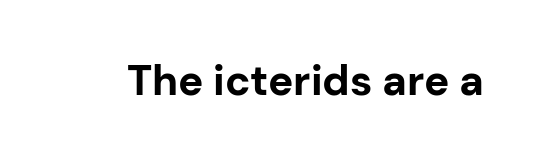
The image shows 42 px bold sans-serif type, upright; set normal letter spacing, not underlined; low stroke contrast and a medium x-height.
